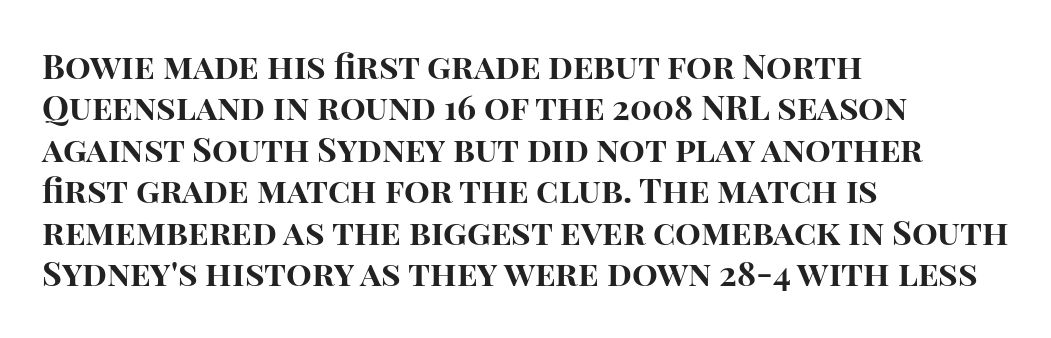
Q: Is the text bold? A: Yes.
Q: Is the text italic (slanted)? A: No, it is upright.
Q: Is the typeface a serif or a sans-serif typeface? A: Sans-serif.
Q: Is the text underlined? A: No.
Q: How is the paragraph aligned? A: Left-aligned.
Q: Is the spacing between letters normal or unusually wide? A: Normal.
Q: Width (condensed, normal, or wide)? A: Normal.
Q: Stroke contrast? A: High.
Q: x-height? A: Large.
Q: Monospaced? A: No.
